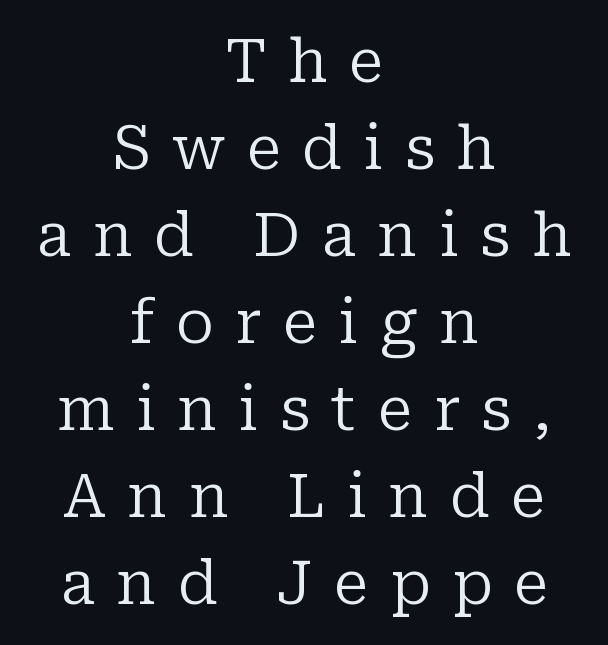
Q: Is the text bold? A: No.
Q: Is the text italic (slanted)? A: No, it is upright.
Q: Is the typeface a serif or a sans-serif typeface? A: Serif.
Q: Is the text underlined? A: No.
Q: How is the paragraph aligned? A: Centered.
Q: Is the spacing between letters normal or unusually wide? A: Unusually wide.
Q: Is the spacing between lines tight, normal or loose? A: Normal.
Q: Width (condensed, normal, or wide)? A: Normal.
Q: Stroke contrast? A: Low.
Q: x-height? A: Medium.
Q: Monospaced? A: No.
